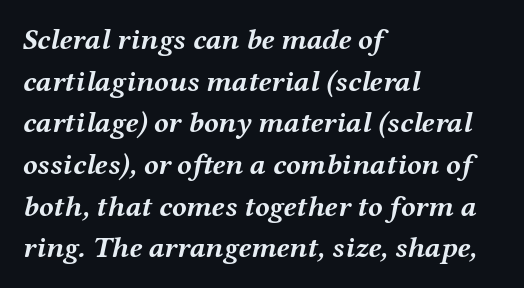
{"italic": "yes", "lean": "right", "slant_degrees": 12, "bold": "yes", "weight": "semibold", "width": "wide", "stroke_contrast": "medium", "x_height": "medium", "monospaced": "no", "underline": "no", "align": "left", "line_spacing": "normal", "line_spacing_ratio": 1.39, "letter_spacing": "normal", "letter_spacing_em": 0.0, "glyph_px": 30}
